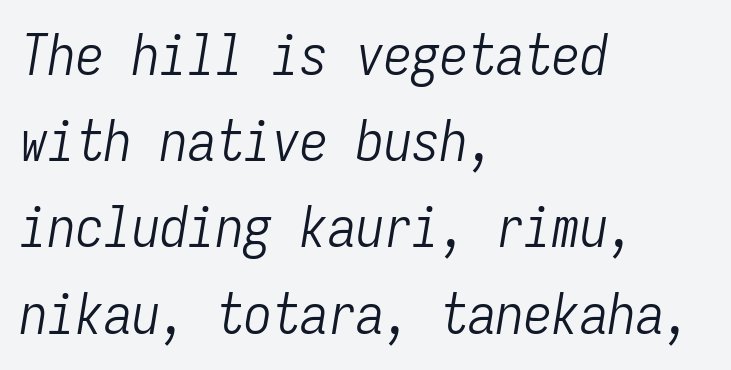
The image shows 56 px light, condensed type, italic (leaning right), monospaced; set left-aligned, normal line spacing (1.54x), normal letter spacing, not underlined; low stroke contrast and a medium x-height.
